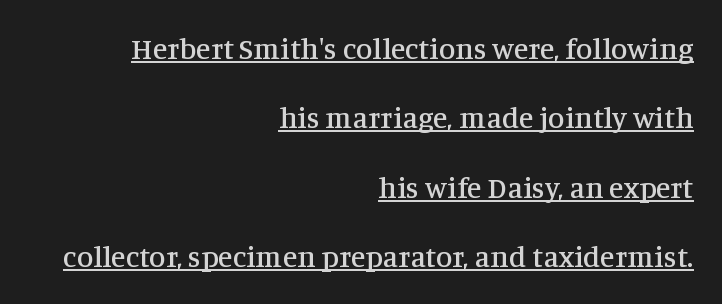
Unlike italic type, these characters show no tilt at all. This is serif lettering, the kind often seen in printed books. Vertically, the passage feels expansive, rows floating well apart. The gaps between neighbouring characters are ordinary and unremarkable. Underlined type.
